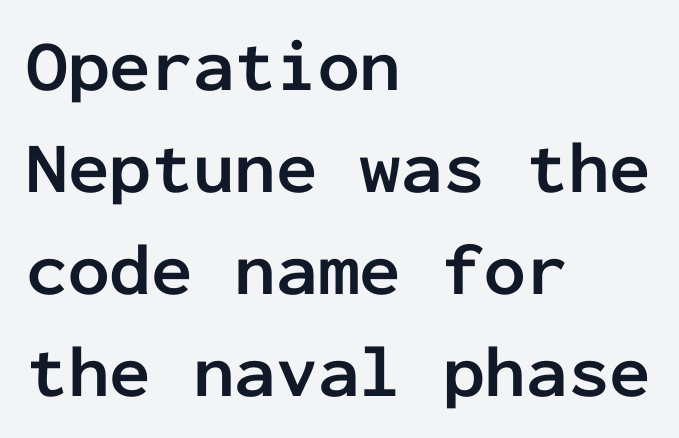
Q: Is the text bold? A: Yes.
Q: Is the text italic (slanted)? A: No, it is upright.
Q: Is the typeface a serif or a sans-serif typeface? A: Sans-serif.
Q: Is the text underlined? A: No.
Q: How is the paragraph aligned? A: Left-aligned.
Q: Is the spacing between letters normal or unusually wide? A: Normal.
Q: Is the spacing between lines tight, normal or loose? A: Normal.
Q: Width (condensed, normal, or wide)? A: Normal.
Q: Stroke contrast? A: Low.
Q: x-height? A: Medium.
Q: Monospaced? A: Yes.
